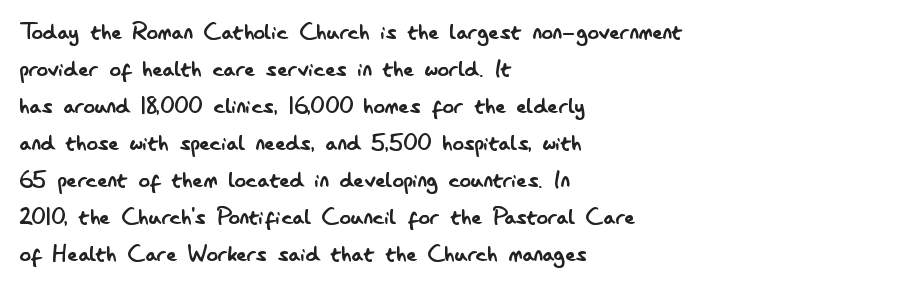
Note the varied advance widths — an 'i' is clearly narrower than an 'm'. The gaps between neighbouring characters are ordinary and unremarkable. Short and long lines alike share a common starting point at left. No heavy texture on the line: the type isn't bold. This rendering features lettering with no underline. What's the leading like? Ordinary, nothing unusual.
